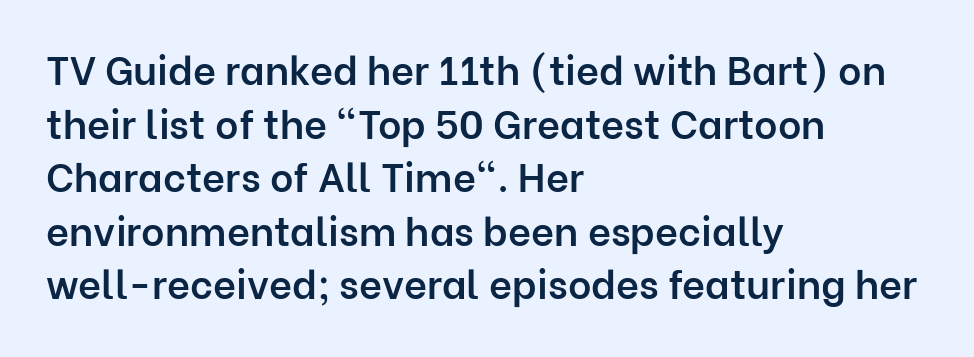
This rendering features lettering with no underline. I'd describe the lettering as semibold — firm but not a full bold. Is there any slant? The stems are plumb. The characters display no serif detailing; their extremities are plain. Think of a printed novel: that variable character pitch is what you see here.
